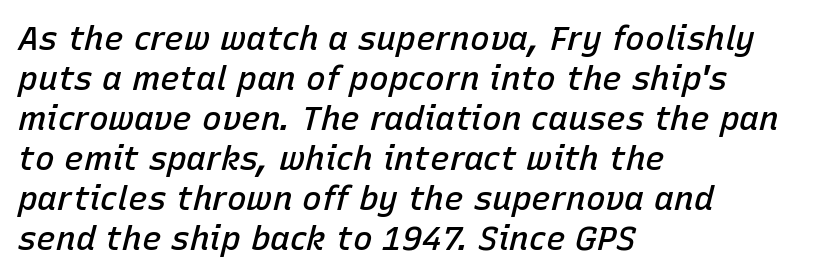
{"italic": "yes", "lean": "right", "slant_degrees": 15, "bold": "semi", "weight": "semibold", "width": "normal", "stroke_contrast": "low", "x_height": "medium", "monospaced": "no", "underline": "no", "align": "left", "line_spacing_ratio": 1.21, "letter_spacing": "normal", "letter_spacing_em": 0.0, "glyph_px": 33}
